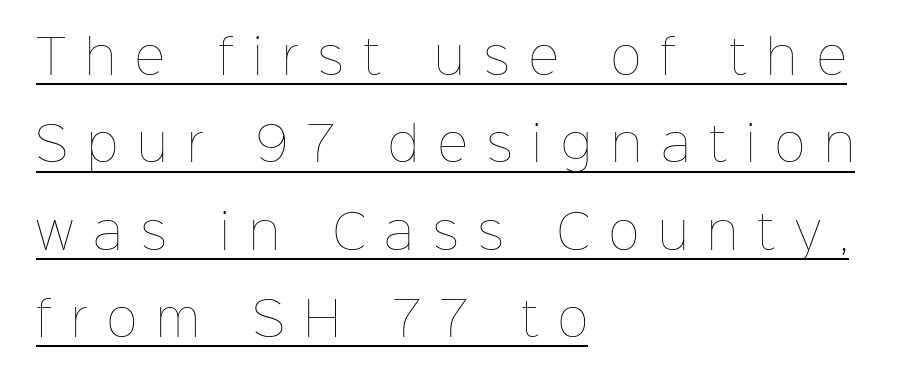
Q: Is the text bold? A: No.
Q: Is the text italic (slanted)? A: No, it is upright.
Q: Is the text underlined? A: Yes.
Q: How is the paragraph aligned? A: Left-aligned.
Q: Is the spacing between letters normal or unusually wide? A: Unusually wide.
Q: Width (condensed, normal, or wide)? A: Normal.
Q: Stroke contrast? A: Low.
Q: x-height? A: Medium.
Q: Monospaced? A: No.
